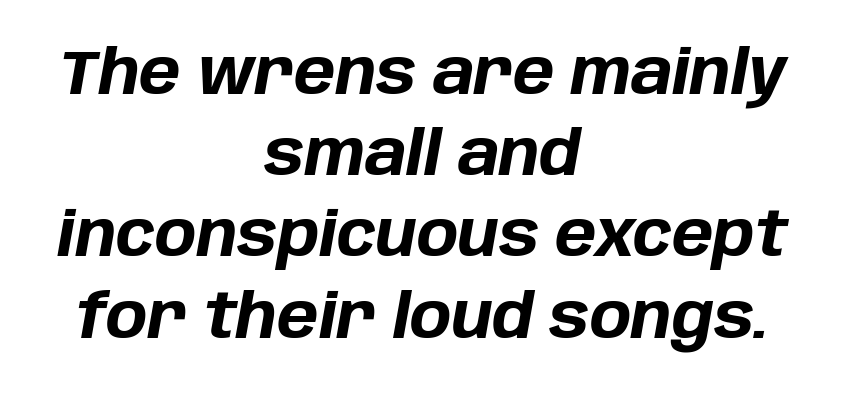
Q: Is the text bold? A: Yes.
Q: Is the text italic (slanted)? A: Yes, it leans right by about 10 degrees.
Q: Is the text underlined? A: No.
Q: How is the paragraph aligned? A: Centered.
Q: Is the spacing between letters normal or unusually wide? A: Normal.
Q: Is the spacing between lines tight, normal or loose? A: Normal.
Q: Width (condensed, normal, or wide)? A: Normal.
Q: Stroke contrast? A: Low.
Q: x-height? A: Large.
Q: Monospaced? A: No.
